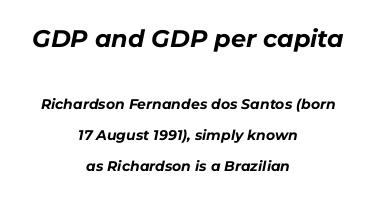
The font's italic variant was chosen for this text. The upper block of text is set noticeably larger than the block beneath it. Typographic density is high because the face is bold. Descenders hang freely into open space. The face used here is rendered with its standard letterfit.
